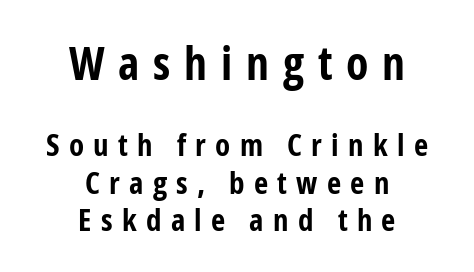
Q: Is the text bold? A: Yes.
Q: Is the text italic (slanted)? A: No, it is upright.
Q: Is the typeface a serif or a sans-serif typeface? A: Sans-serif.
Q: Is the text underlined? A: No.
Q: How is the paragraph aligned? A: Centered.
Q: Is the spacing between letters normal or unusually wide? A: Unusually wide.
Q: Which block of text is set in a larger size, the first (top) or the second (bottom)? A: The first (top) one.
Q: Width (condensed, normal, or wide)? A: Condensed.
Q: Stroke contrast? A: Low.
Q: x-height? A: Medium.
Q: Monospaced? A: No.
